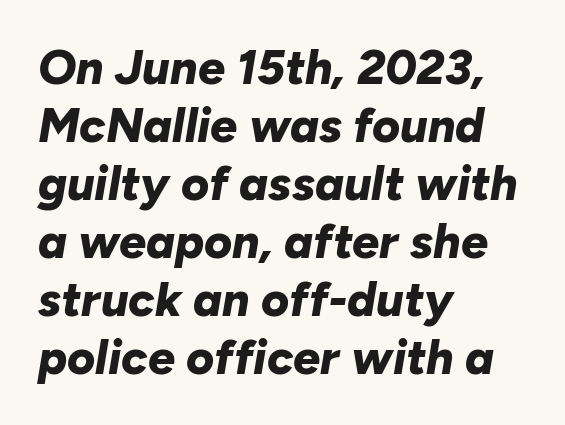
{"italic": "yes", "lean": "right", "slant_degrees": 10, "bold": "yes", "weight": "bold", "width": "normal", "stroke_contrast": "low", "x_height": "medium", "monospaced": "no", "underline": "no", "align": "left", "line_spacing_ratio": 1.21, "letter_spacing": "normal", "letter_spacing_em": 0.0, "glyph_px": 48}
